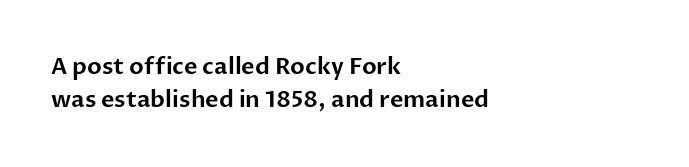
Plain, unruled lines of type. Letter spacing: default. Quick note: interline space is typical. Does the lettering tilt? It doesn't — this is upright. One-word summary of the alignment: left.
